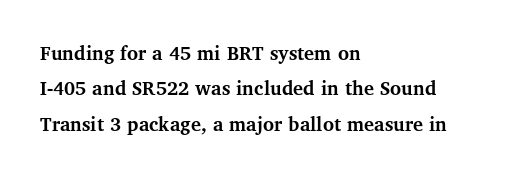
The image shows 21 px bold type, upright; set left-aligned, normal line spacing (1.69x), normal letter spacing, not underlined.
